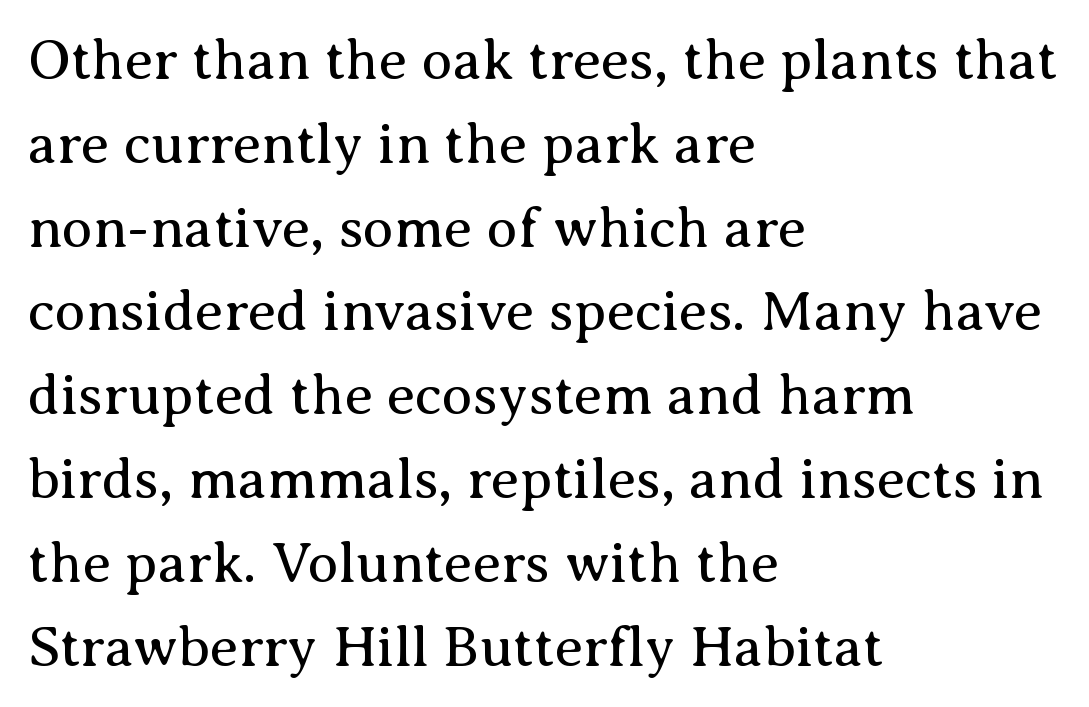
{"serif": "yes", "italic": "no", "bold": "no", "weight": "regular", "width": "normal", "stroke_contrast": "medium", "x_height": "medium", "monospaced": "no", "underline": "no", "align": "left", "line_spacing": "normal", "line_spacing_ratio": 1.47, "letter_spacing": "normal", "letter_spacing_em": 0.0, "glyph_px": 57}
